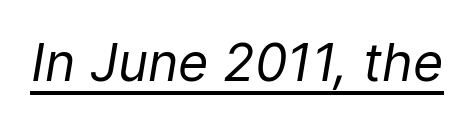
Rendered with sloped, italic letterforms. A typesetter would call this proportional, since set widths differ per character. Observe the ordinary spacing: letters are neighbours, not strangers. Quick note: underline on. The weight tops out at a normal text grade.
